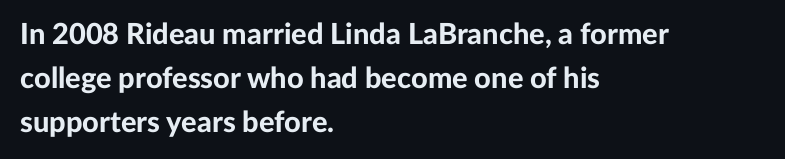
The image shows 29 px bold sans-serif type, upright; set left-aligned, normal line spacing (1.52x), normal letter spacing, not underlined; low stroke contrast and a medium x-height.
